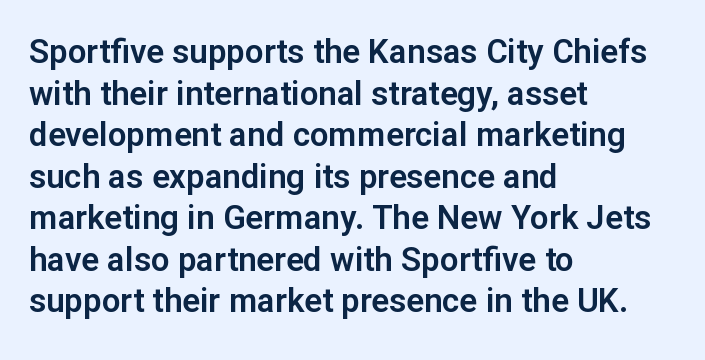
The image shows 33 px sans-serif type, upright; set left-aligned, normal line spacing (1.26x), normal letter spacing, not underlined; low stroke contrast and a medium x-height.
